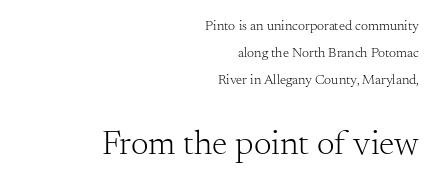
{"serif": "yes", "italic": "no", "bold": "no", "weight": "light", "width": "normal", "stroke_contrast": "medium", "x_height": "small", "monospaced": "no", "underline": "no", "align": "right", "line_spacing": "loose", "line_spacing_ratio": 1.94, "letter_spacing": "normal", "letter_spacing_em": 0.0, "larger_block": "second", "size_ratio": 2.5, "glyph_px": 35}
